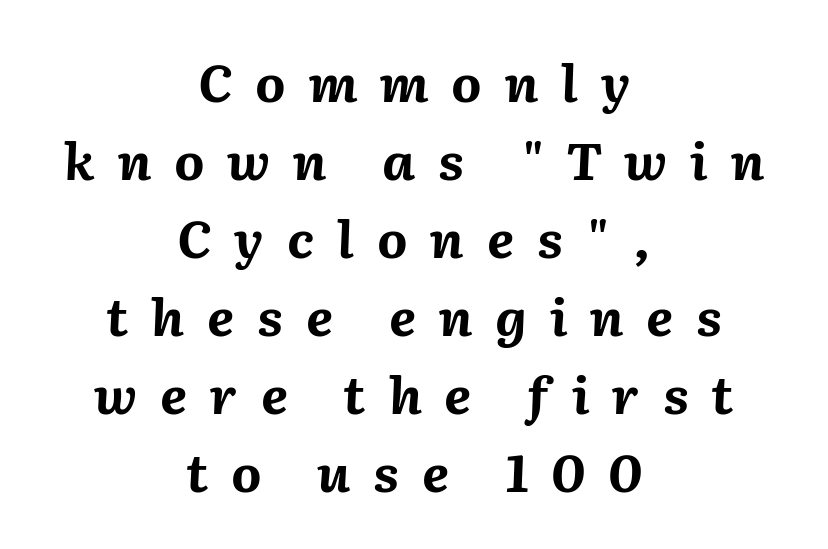
The horizontal fit of the characters is loose and conspicuously gappy. Unmarked baselines from the first word to the last. Notice how descenders clear the ascenders below comfortably — that's standard leading. The lettering tilts uniformly, giving the passage an italic look. Strong, thick strokes mark this as bold type.
